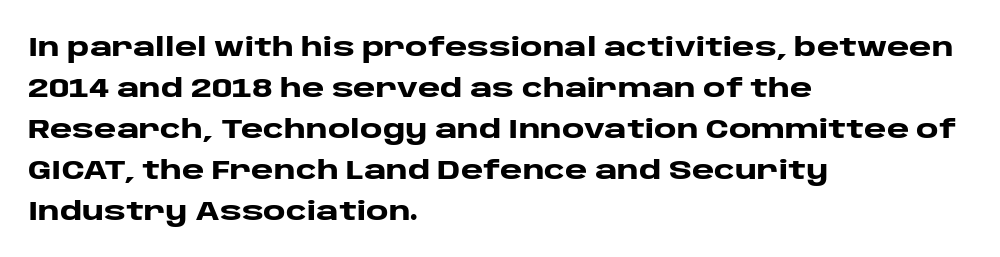
Q: Is the text bold? A: Yes.
Q: Is the text italic (slanted)? A: No, it is upright.
Q: Is the text underlined? A: No.
Q: How is the paragraph aligned? A: Left-aligned.
Q: Is the spacing between letters normal or unusually wide? A: Normal.
Q: Is the spacing between lines tight, normal or loose? A: Normal.
